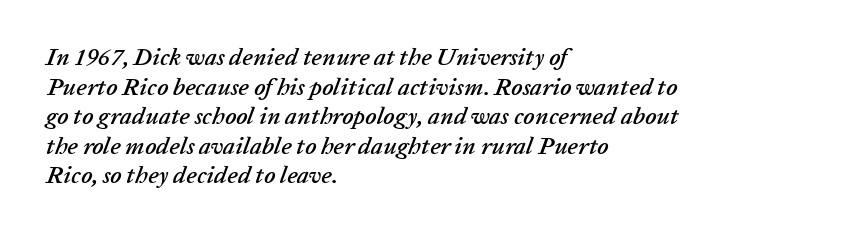
Teacher's note: observe the even left margin — that is flush-left alignment. Compared with ordinary roman type, these characters are visibly tilted. The gaps between neighbouring characters are ordinary and unremarkable. The glyphs are unaccompanied by any horizontal stroke below them.
